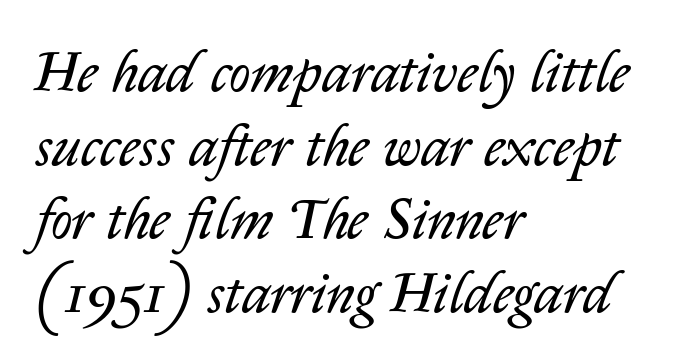
Vertically, the passage feels balanced, rows spaced as you'd expect. A light-to-regular cut is what we see here. You could call the tracking neutral — neither tight nor loose. No word sits above an underline.
